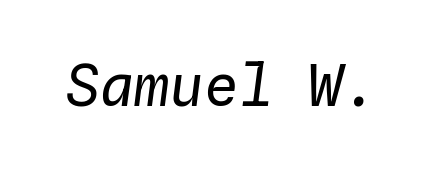
The image shows 58 px regular-weight type, italic (leaning right), monospaced; set normal letter spacing, not underlined; low stroke contrast and a medium x-height.
